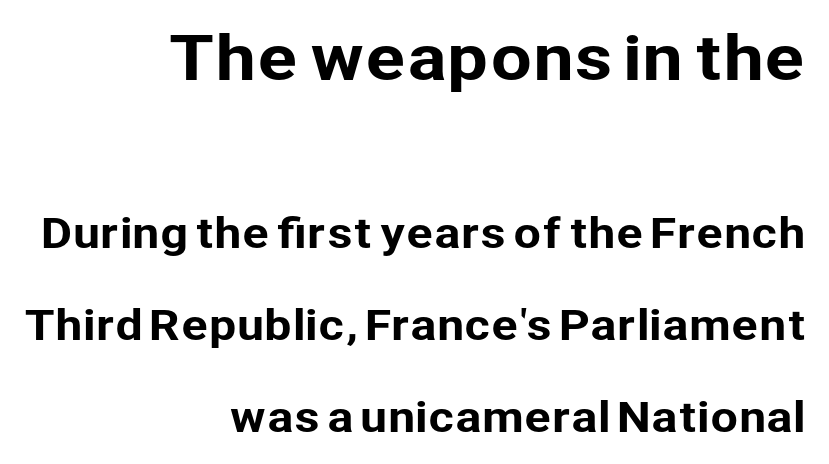
Serif or sans? Sans — the stroke terminals are bare. Words appear dense and cohesive because spacing is normal. You could fit nearly another row in the gap between these rows. Glance below the letters and you will spot only blank space. All the whitespace from short lines collects on the left. You could not count columns in this text — the font is proportionally spaced.
